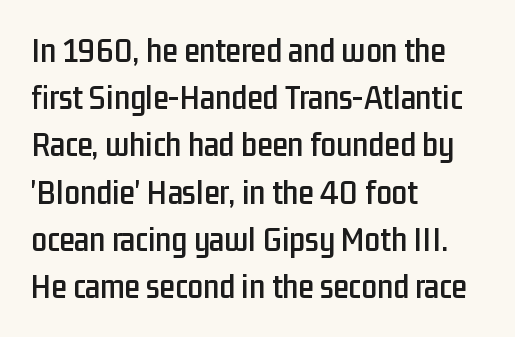
The letterforms sit shoulder to shoulder at normal distance. Line spacing here is normal. Underline: absent. The rendering uses natural spacing where letterforms have individual widths. Ascenders rise straight up at ninety degrees.
